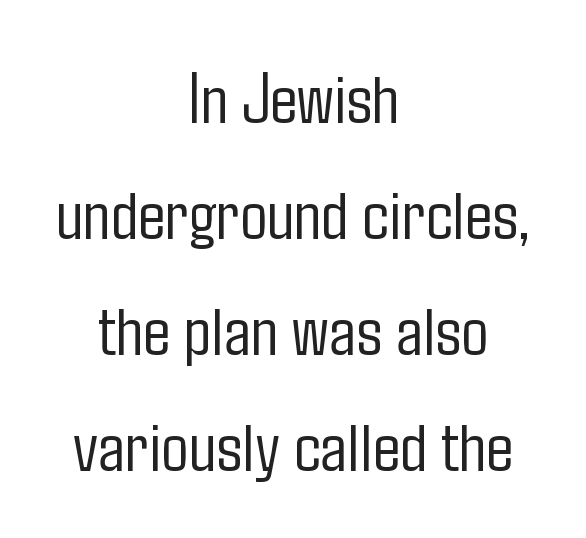
The area under the type is left untouched. What's the leading like? Ordinary, nothing unusual. Compared with typical body copy, the letter spacing here is the same. Think of a printed novel: that variable character pitch is what you see here.
